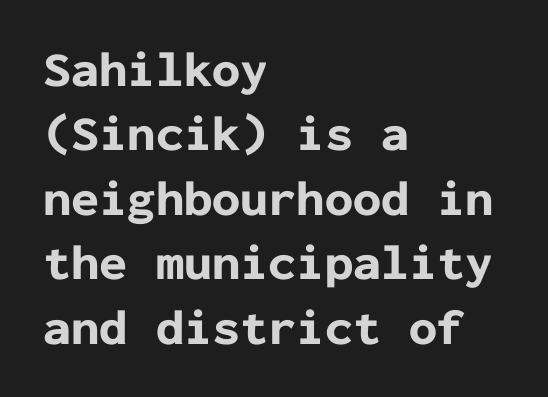
Q: Is the text bold? A: Yes.
Q: Is the text italic (slanted)? A: No, it is upright.
Q: Is the typeface a serif or a sans-serif typeface? A: Sans-serif.
Q: Is the text underlined? A: No.
Q: How is the paragraph aligned? A: Left-aligned.
Q: Is the spacing between letters normal or unusually wide? A: Normal.
Q: Is the spacing between lines tight, normal or loose? A: Normal.
Q: Width (condensed, normal, or wide)? A: Normal.
Q: Stroke contrast? A: Low.
Q: x-height? A: Medium.
Q: Monospaced? A: Yes.
